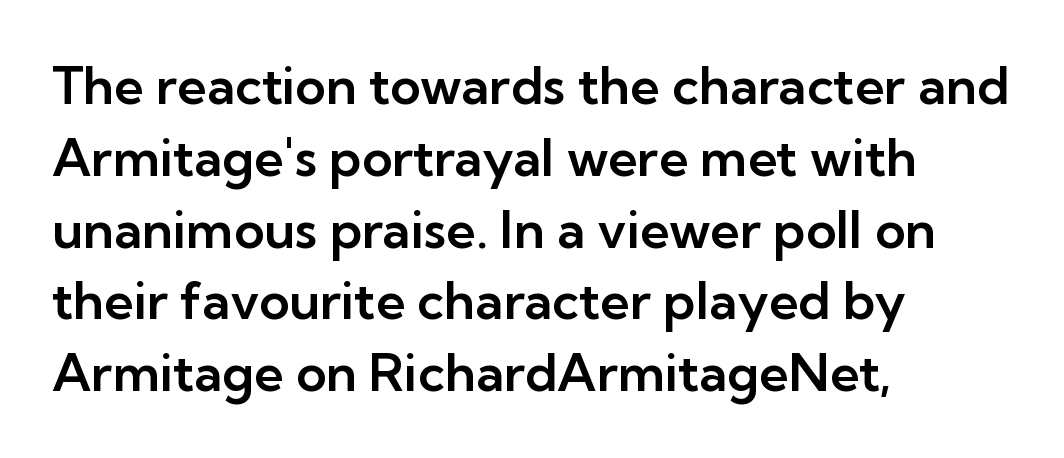
The ragged edge is on the right, which tells us the setting is flush left. Observe the absence of serifs on each vertical stroke in this sample. This sample uses an upright cut, with every glyph sitting square on the baseline. Check the space under the baseline: it is left empty.
